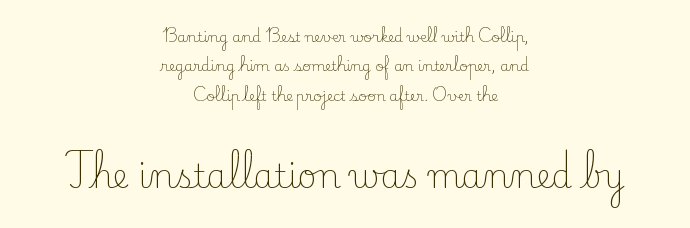
The image shows 33 px light serif type, upright; set centered, loose line spacing (2.1x), normal letter spacing, not underlined; the second (bottom) block is 2.36x larger; low stroke contrast and a small x-height.
